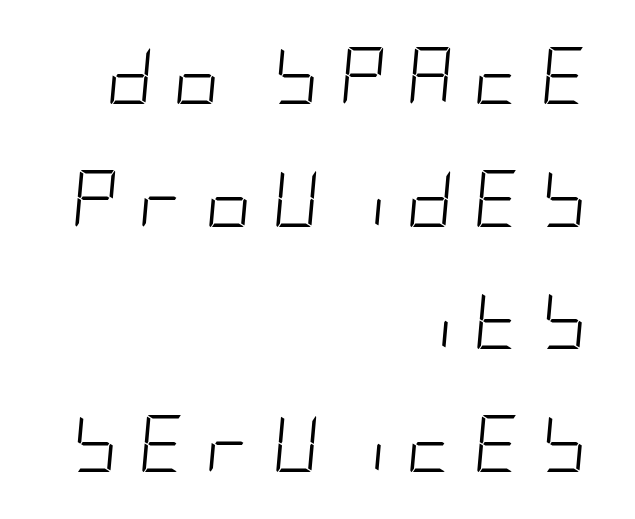
Unmarked baselines from the first word to the last. Layout note: lines flush right. Emphasis-style slanted type is in use. Baseline-to-baseline distance is far greater than the letter height. Here the glyphs are tracked loosely, breaking word shapes into spaced letters. Vertical stems look standard width or narrower in stroke.
